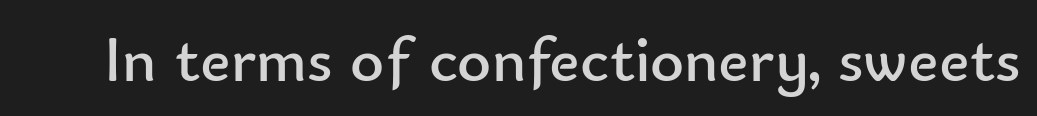
Any mark beneath the type? The region is blank. When letters stand straight like this, we call the style roman or upright. Characters follow at the spacing the type designer built in. Weight: regular or lighter. Nope, no serifs anywhere on these letters.
